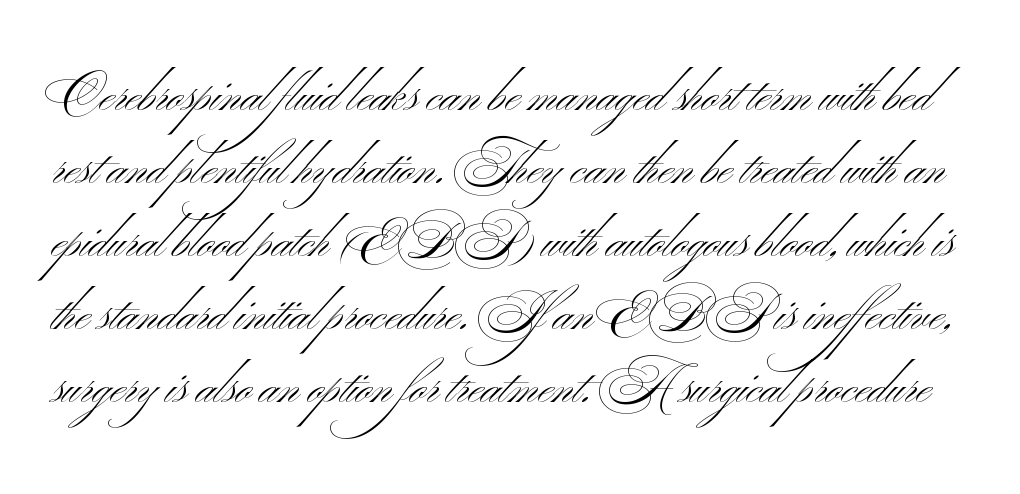
The image shows 50 px light, wide sans-serif type; set normal line spacing (1.46x), normal letter spacing, not underlined; medium stroke contrast and a small x-height.
